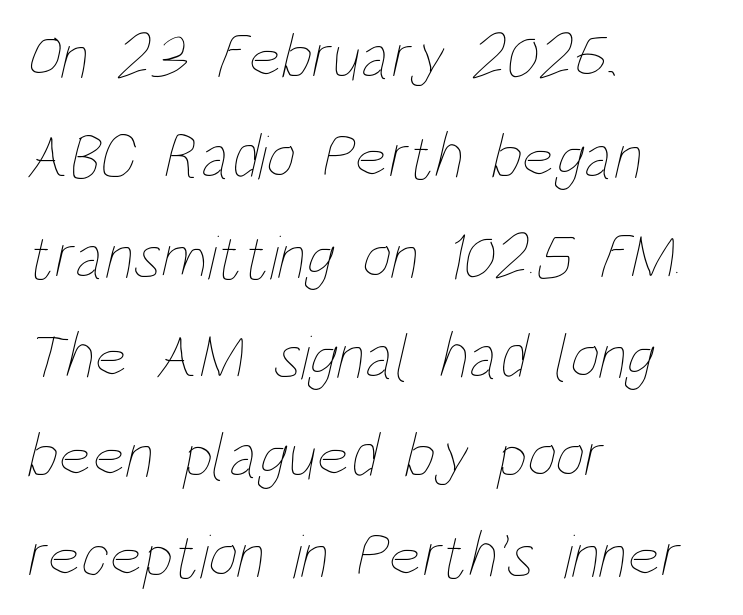
The image shows 64 px thin, condensed type; set left-aligned, normal line spacing (1.56x), normal letter spacing, not underlined; low stroke contrast and a large x-height.
